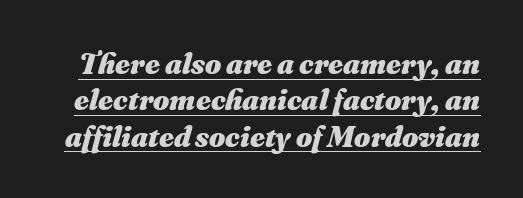
{"italic": "yes", "lean": "right", "slant_degrees": 16, "bold": "yes", "weight": "heavy", "width": "normal", "stroke_contrast": "medium", "x_height": "small", "monospaced": "no", "underline": "yes", "line_spacing_ratio": 1.17, "letter_spacing": "normal", "letter_spacing_em": 0.0, "glyph_px": 31}
